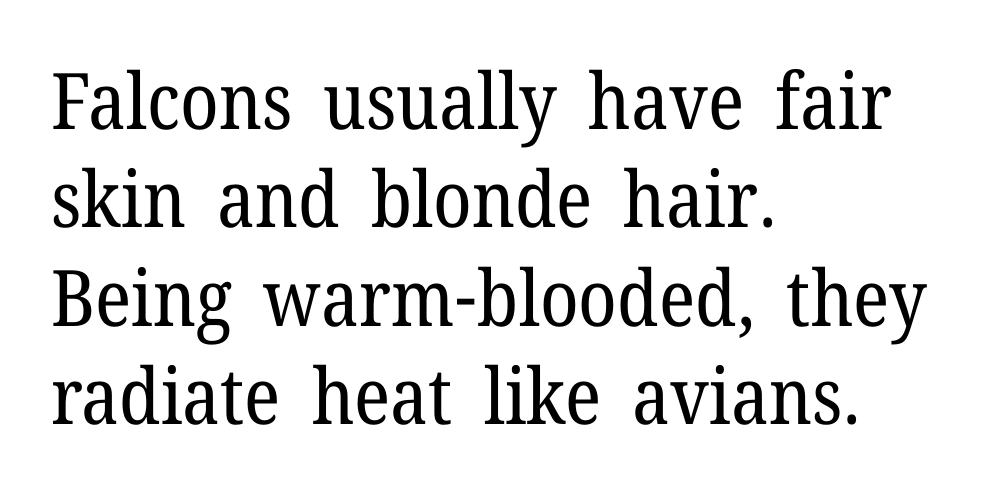
The image shows 78 px regular-weight serif type, upright; set left-aligned, normal line spacing (1.26x), normal letter spacing, not underlined; low stroke contrast and a medium x-height.
